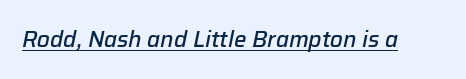
In designer terms, the underline attribute is active on this setting. Inter-character spacing is left at the font's built-in metrics. A fair bit of extra ink — the face is semibold, not bold. Observe the lean: these are italic letterforms.
